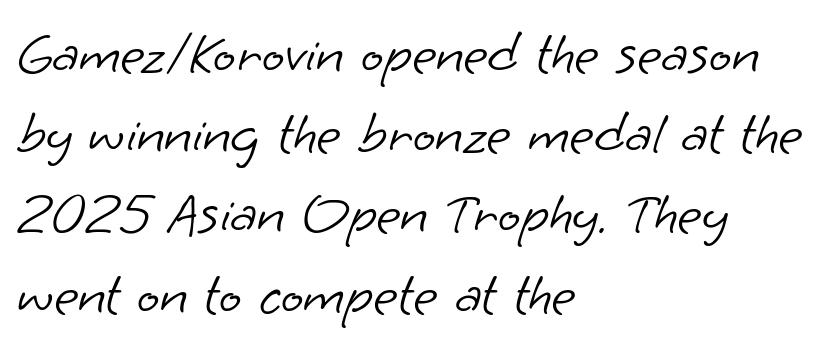
The image shows 59 px light sans-serif type; set left-aligned, normal line spacing (1.36x), normal letter spacing, not underlined; low stroke contrast and a small x-height.
